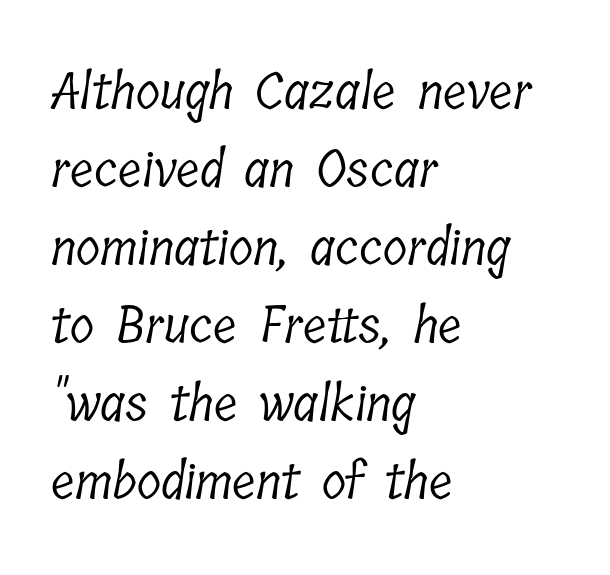
{"serif": "yes", "bold": "no", "weight": "light", "width": "condensed", "stroke_contrast": "low", "x_height": "medium", "monospaced": "no", "underline": "no", "align": "left", "line_spacing": "normal", "line_spacing_ratio": 1.56, "letter_spacing": "normal", "letter_spacing_em": 0.0, "glyph_px": 50}
